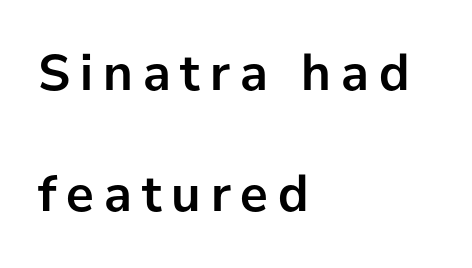
The image shows 52 px semibold sans-serif type, upright; set left-aligned, loose line spacing (2.33x), not underlined; low stroke contrast and a medium x-height.
